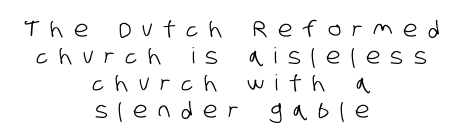
Words float on clear page, feet unadorned. Centered paragraph, ragged on both sides. Substantial extra tracking has been applied to these lines.
